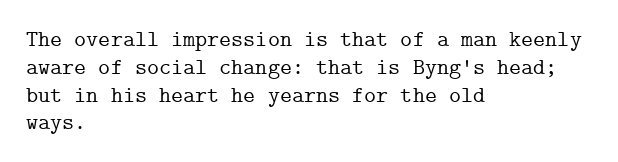
Q: Is the text italic (slanted)? A: No, it is upright.
Q: Is the text underlined? A: No.
Q: How is the paragraph aligned? A: Left-aligned.
Q: Is the spacing between letters normal or unusually wide? A: Normal.
